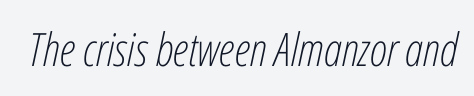
The image shows 46 px light, condensed type, italic (leaning right); set normal letter spacing, not underlined; low stroke contrast and a medium x-height.
